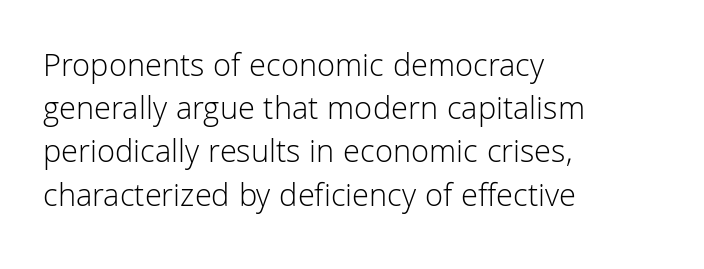
The passage shown is not bold in any degree. Spacing verdict: proportional, widths tailored to each character. Quick note: underline off. Short and long lines alike share a common starting point at left. The passage shown has conventional tracking throughout.
